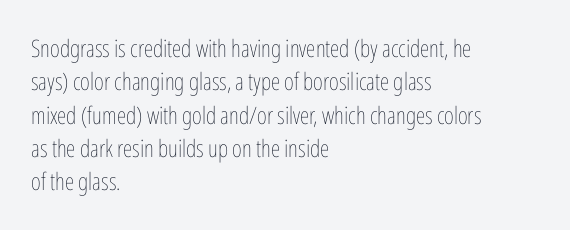
Q: Is the text bold? A: No.
Q: Is the text italic (slanted)? A: No, it is upright.
Q: Is the text underlined? A: No.
Q: How is the paragraph aligned? A: Left-aligned.
Q: Is the spacing between letters normal or unusually wide? A: Normal.
Q: Is the spacing between lines tight, normal or loose? A: Normal.
